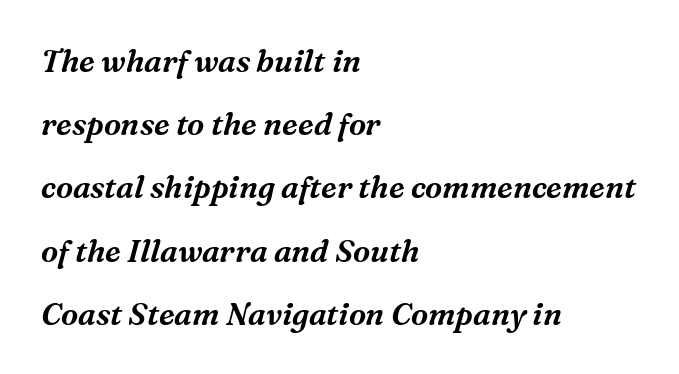
If you drew a line through each stem, it would be angled. Proportional: the letters do not fall into vertical columns. Between one letter and the next there's only the usual sliver of space. The strip under each line holds only bare page.
